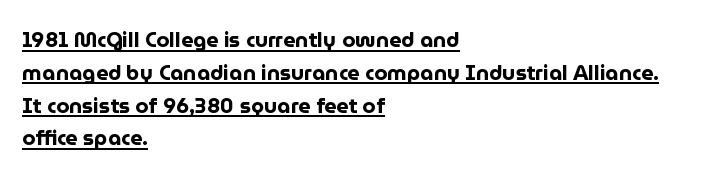
The image shows 21 px bold type, upright; set left-aligned, normal line spacing (1.56x), normal letter spacing, underlined.
